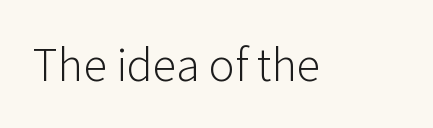
There is no visible air inserted between adjacent glyphs. The face used here is a sans, in the tradition of grotesques and geometrics. The letters advance in unequal steps, a hallmark of proportional type. Clear beneath every line of the passage.
